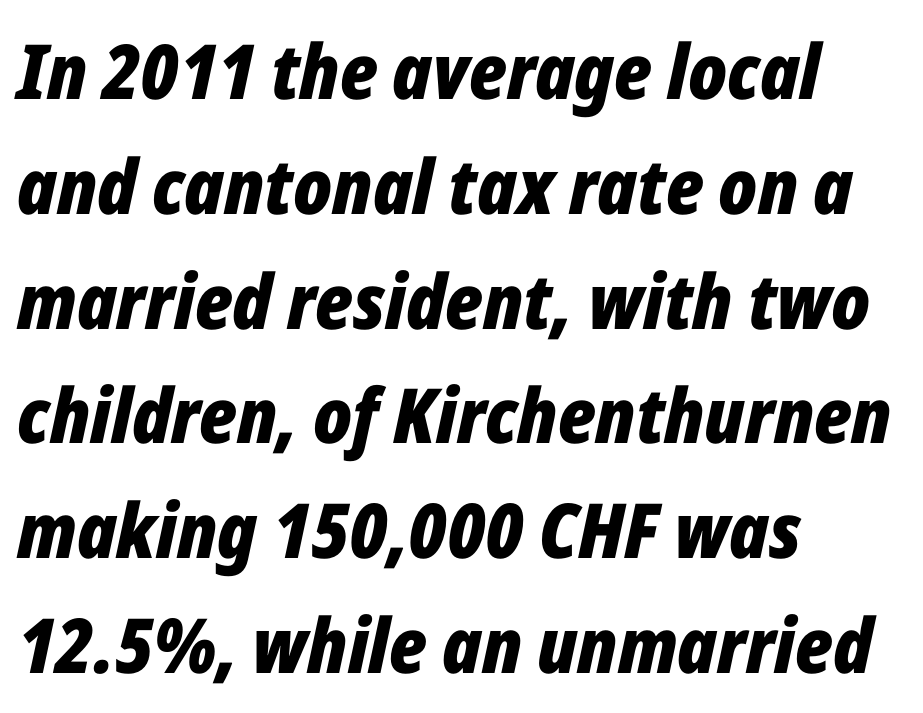
Honestly, there is no underline to notice here at all. Summary of weight: heavy, a full bold. Character widths vary here, with narrow letters taking less room than wide ones. A student would call this left alignment; a typographer would say flush left, rag right. The text carries the slant typical of an italic or oblique font. This sample uses plain, unmodified letter spacing.
